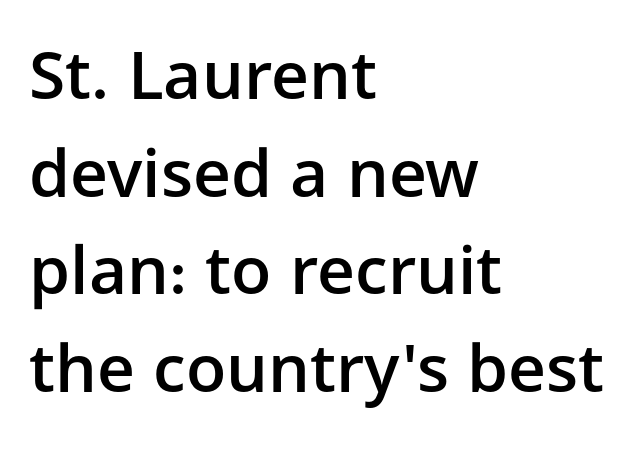
Characters remain perfectly vertical along every line. Honestly, the row spacing looks completely unremarkable. Nobody touched the tracking dial on this one. Plain, unruled lines of type. The paragraph has a hard left edge and a soft right edge.
